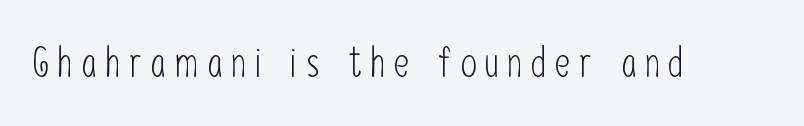
Q: Is the text bold? A: No.
Q: Is the text italic (slanted)? A: No, it is upright.
Q: Is the typeface a serif or a sans-serif typeface? A: Sans-serif.
Q: Is the text underlined? A: No.
Q: Is the spacing between letters normal or unusually wide? A: Unusually wide.
Q: Width (condensed, normal, or wide)? A: Condensed.
Q: Stroke contrast? A: Low.
Q: x-height? A: Medium.
Q: Monospaced? A: No.
